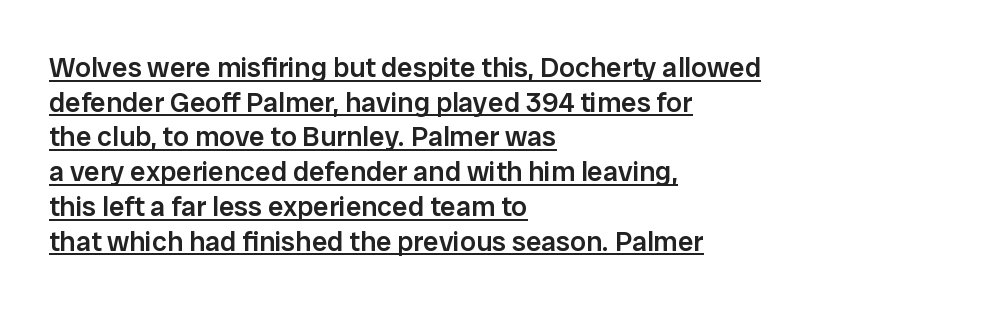
Here the designer chose a conventional face with non-uniform glyph widths. Stroke thickness is moderately raised; the sample reads as semibold. Default kerning and tracking; the words read as compact shapes. This rendering uses left alignment, leaving the right contour irregular. This is the regular roman posture of the typeface.
